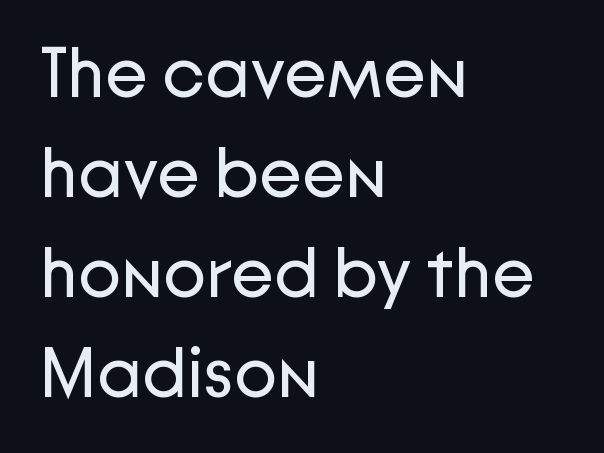
{"serif": "no", "italic": "no", "bold": "no", "weight": "regular", "width": "normal", "stroke_contrast": "low", "x_height": "medium", "monospaced": "no", "underline": "no", "align": "left", "line_spacing": "normal", "line_spacing_ratio": 1.41, "letter_spacing": "normal", "letter_spacing_em": 0.0, "glyph_px": 71}
